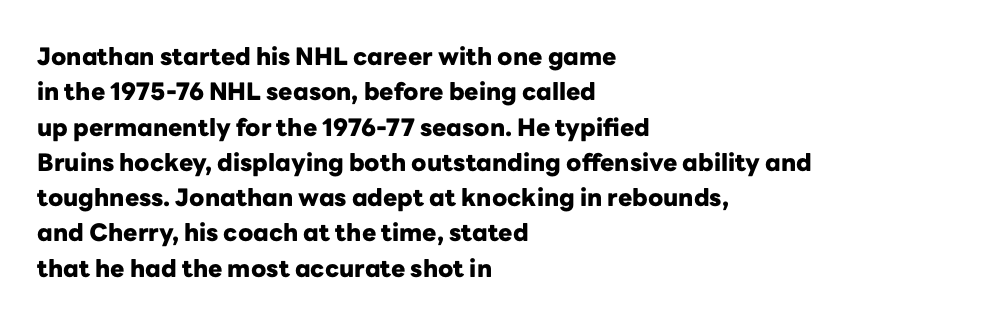
The image shows 24 px bold type, upright; set left-aligned, normal line spacing (1.47x), normal letter spacing, not underlined.
